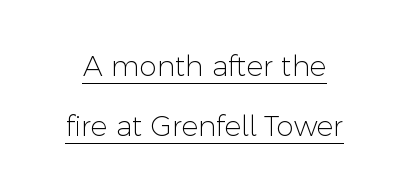
Q: Is the text bold? A: No.
Q: Is the text italic (slanted)? A: No, it is upright.
Q: Is the typeface a serif or a sans-serif typeface? A: Sans-serif.
Q: Is the text underlined? A: Yes.
Q: Is the spacing between letters normal or unusually wide? A: Normal.
Q: Is the spacing between lines tight, normal or loose? A: Loose.
Q: Width (condensed, normal, or wide)? A: Normal.
Q: Stroke contrast? A: Low.
Q: x-height? A: Medium.
Q: Monospaced? A: No.
